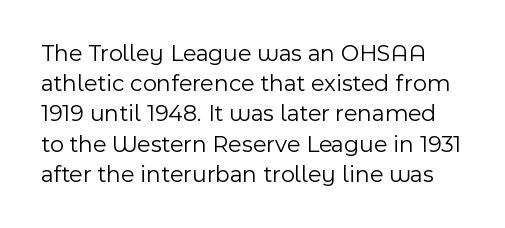
The image shows 24 px text type, upright; set normal line spacing (1.26x), normal letter spacing, not underlined.
